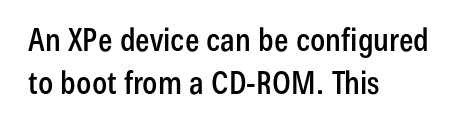
Q: Is the text italic (slanted)? A: No, it is upright.
Q: Is the typeface a serif or a sans-serif typeface? A: Sans-serif.
Q: Is the text underlined? A: No.
Q: How is the paragraph aligned? A: Left-aligned.
Q: Is the spacing between letters normal or unusually wide? A: Normal.
Q: Is the spacing between lines tight, normal or loose? A: Normal.
Q: Width (condensed, normal, or wide)? A: Condensed.
Q: Stroke contrast? A: Low.
Q: x-height? A: Medium.
Q: Monospaced? A: No.
